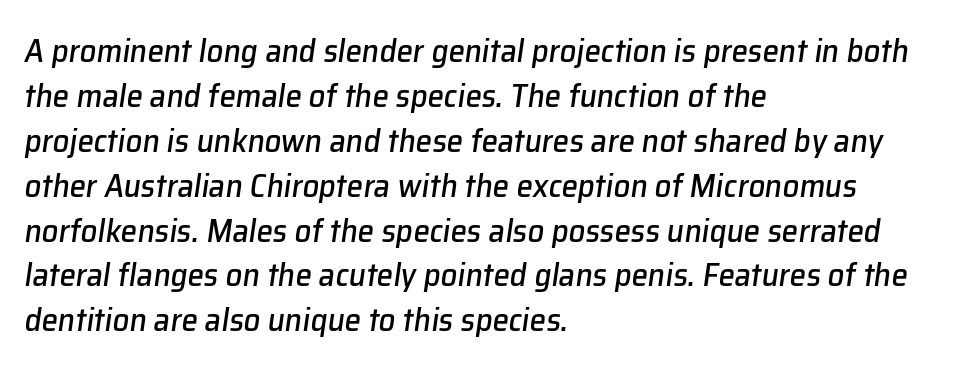
The image shows 33 px text type, italic (leaning right); set left-aligned, normal line spacing (1.36x), normal letter spacing, not underlined; low stroke contrast and a medium x-height.
